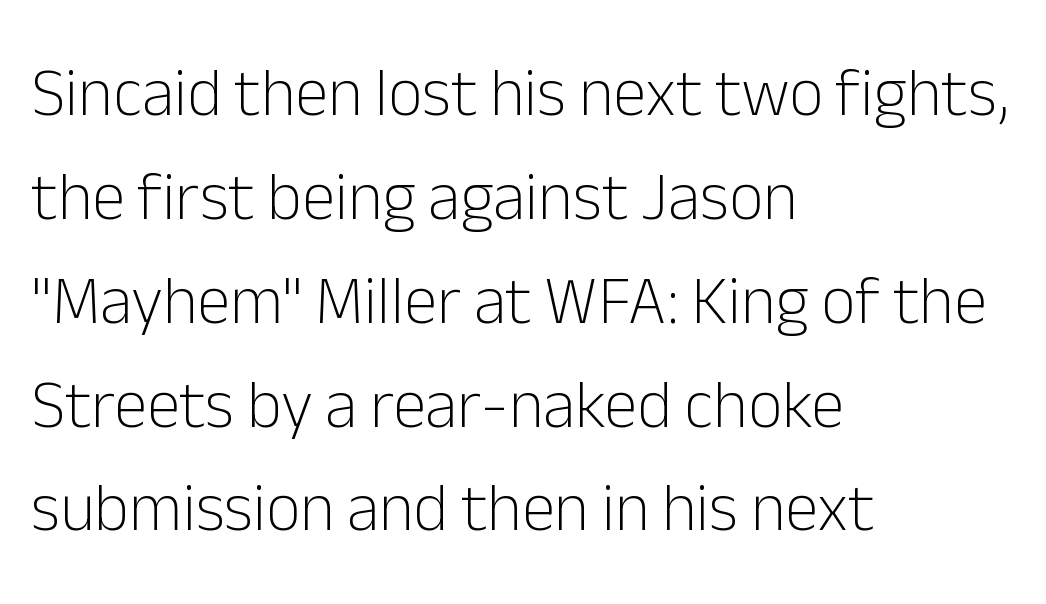
The image shows 67 px light sans-serif type, upright; set left-aligned, normal line spacing (1.55x), normal letter spacing, not underlined; low stroke contrast and a medium x-height.
